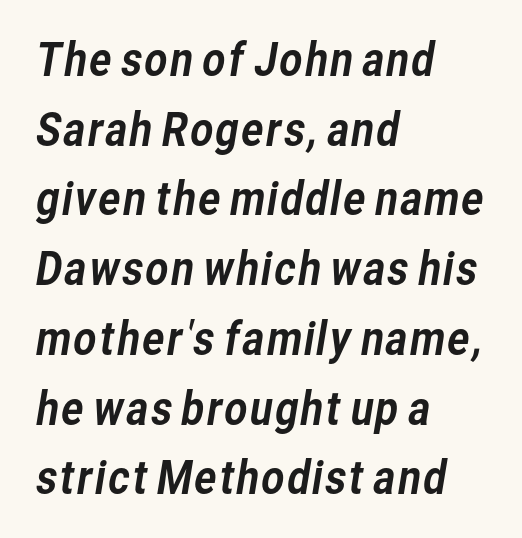
{"serif": "no", "width": "normal", "stroke_contrast": "low", "x_height": "medium", "monospaced": "no", "underline": "no", "align": "left", "line_spacing": "normal", "line_spacing_ratio": 1.55, "letter_spacing": "normal", "letter_spacing_em": 0.0, "glyph_px": 45}
